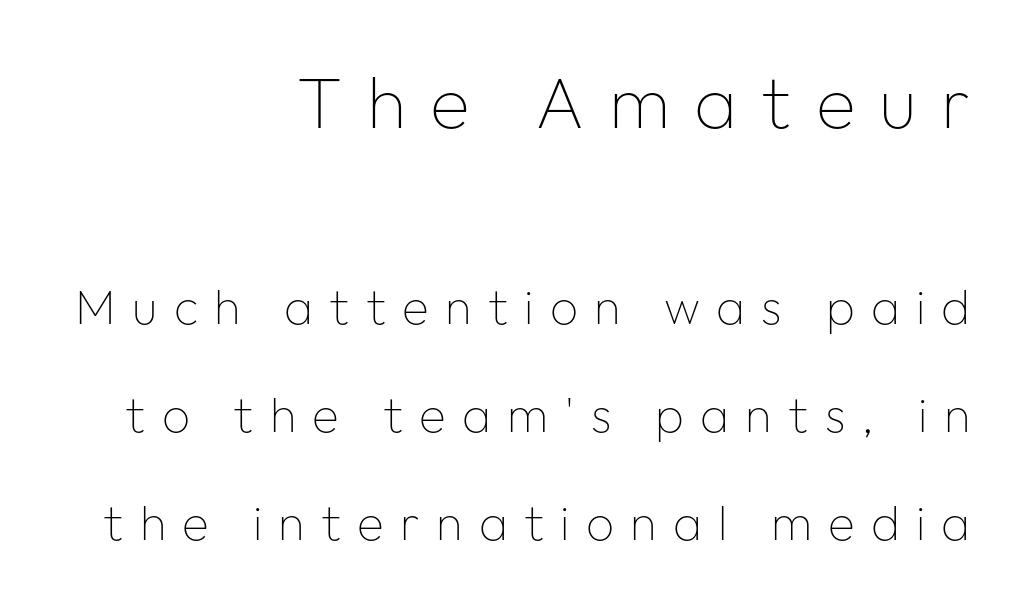
{"serif": "no", "italic": "no", "bold": "no", "weight": "thin", "width": "normal", "stroke_contrast": "low", "x_height": "medium", "monospaced": "no", "underline": "no", "align": "right", "line_spacing": "loose", "line_spacing_ratio": 2.21, "letter_spacing": "wide", "letter_spacing_em": 0.33, "larger_block": "first", "size_ratio": 1.49, "glyph_px": 73}
